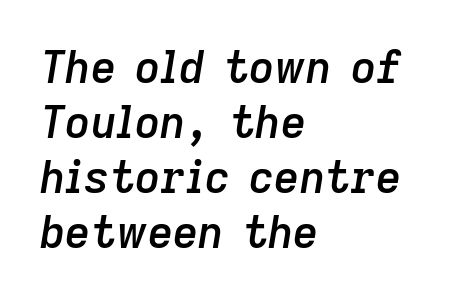
Horizontal bands of white between lines are of average thickness. A bare baseline throughout the passage. The text block is weighted toward the left margin, trailing off unevenly rightward. What weight is shown? A semibold, between regular and bold. Style check: oblique. No extra tracking has been applied to these lines.
